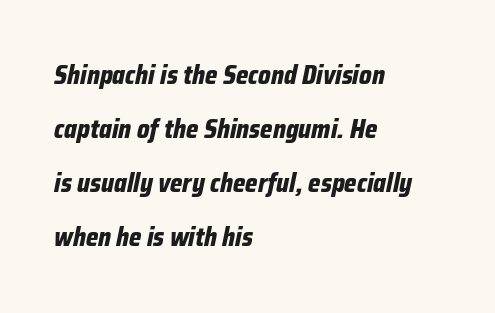
The image shows 26 px bold type, italic (leaning right); set left-aligned, loose line spacing (2.08x), normal letter spacing, not underlined.
